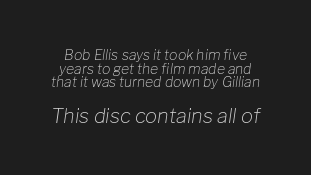
Q: Is the text bold? A: No.
Q: Is the text italic (slanted)? A: Yes, it leans right by about 8 degrees.
Q: Is the text underlined? A: No.
Q: Is the spacing between letters normal or unusually wide? A: Normal.
Q: Is the spacing between lines tight, normal or loose? A: Tight.
Q: Which block of text is set in a larger size, the first (top) or the second (bottom)? A: The second (bottom) one.
